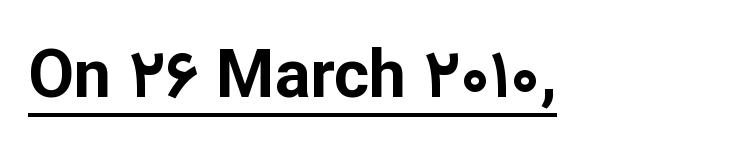
Caption: lettering with a line underneath. The letters sit at their default tracking, neither squeezed nor spread. I'd describe the lettering as bold — thick and assertive. Every stem runs plumb, perpendicular to the baseline.
